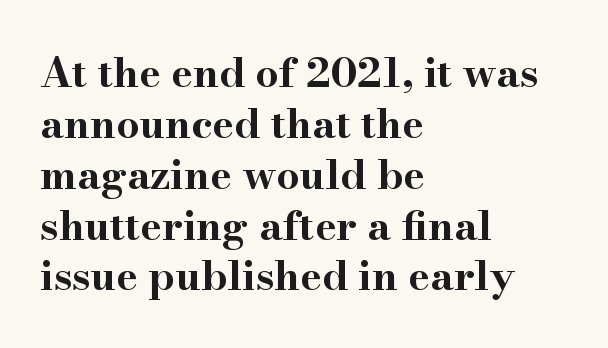
Posture: straight, roman, zero tilt. The passage shown is typeset with a serif family. These lines carry a lot of weight — the face is fully bold. Nobody touched the tracking dial on this one. Compared with a centered layout, this one pins lines to the left instead. Varying glyph widths throughout — classic text-font behaviour.
